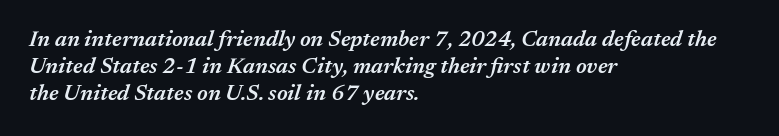
Q: Is the text bold? A: Semi-bold.
Q: Is the text italic (slanted)? A: Yes, it leans right by about 17 degrees.
Q: Is the text underlined? A: No.
Q: How is the paragraph aligned? A: Left-aligned.
Q: Is the spacing between letters normal or unusually wide? A: Normal.
